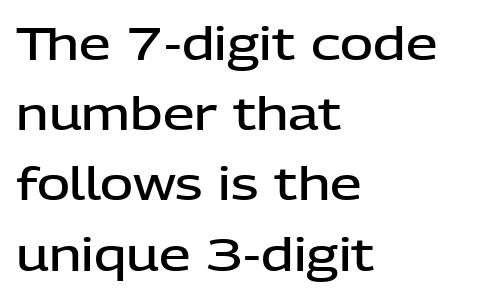
The image shows 45 px semibold sans-serif type, upright; set left-aligned, normal line spacing (1.56x), normal letter spacing, not underlined; low stroke contrast and a medium x-height.
